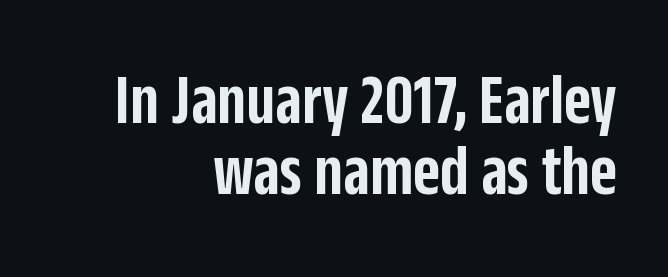
This is sans-serif lettering, the kind often seen on screens and signage. The passage shown is typed in a proportional face where columns would drift. Teacher's note: observe the even right margin — that is flush-right alignment. Characters remain perfectly vertical along every line.
